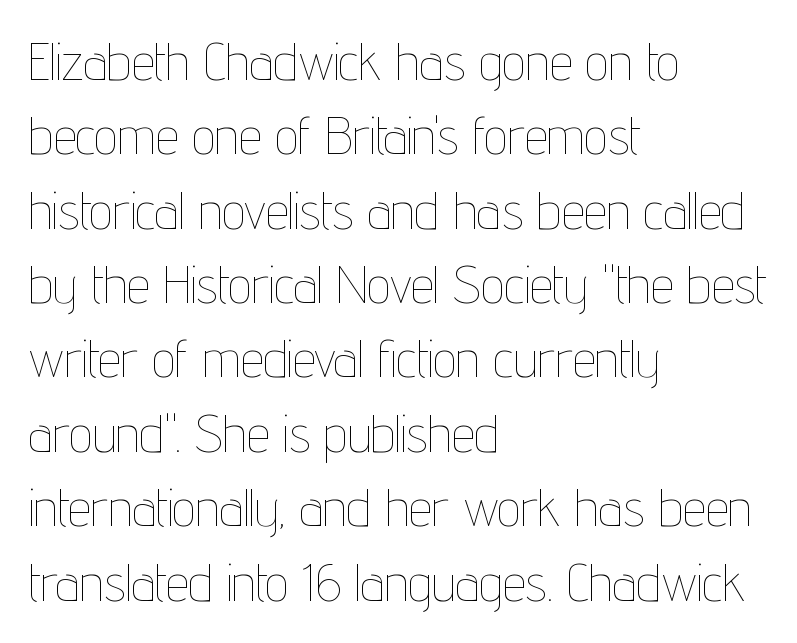
The image shows 52 px thin, condensed type, upright; set left-aligned, normal line spacing (1.43x), normal letter spacing, not underlined; low stroke contrast and a medium x-height.
